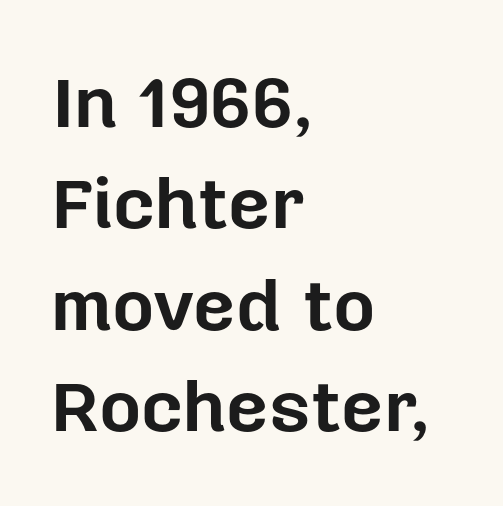
The image shows 73 px bold sans-serif type, upright; set left-aligned, normal line spacing (1.39x), normal letter spacing, not underlined; low stroke contrast and a medium x-height.
